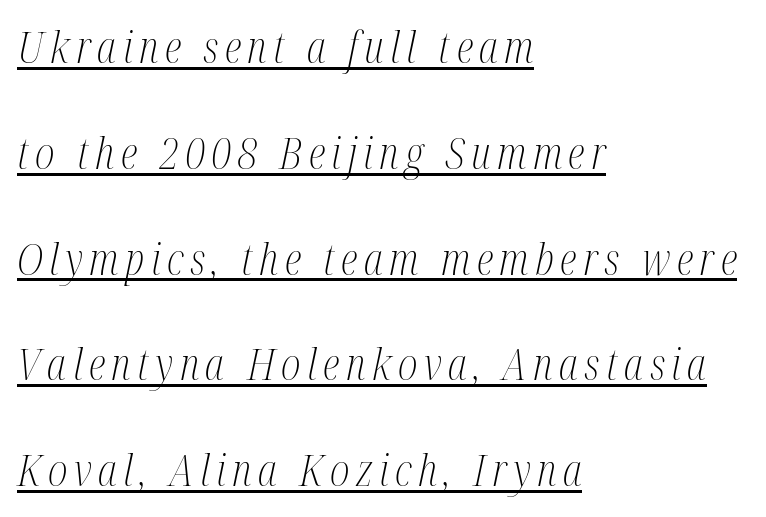
Q: Is the text bold? A: No.
Q: Is the text italic (slanted)? A: Yes, it leans right by about 12 degrees.
Q: Is the typeface a serif or a sans-serif typeface? A: Serif.
Q: Is the text underlined? A: Yes.
Q: How is the paragraph aligned? A: Left-aligned.
Q: Is the spacing between lines tight, normal or loose? A: Loose.
Q: Width (condensed, normal, or wide)? A: Condensed.
Q: Stroke contrast? A: Medium.
Q: x-height? A: Medium.
Q: Monospaced? A: No.
